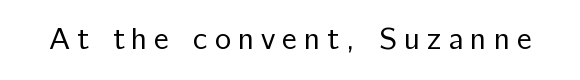
Each letter keeps its own natural width here, so spacing adapts to shape. Glance below the letters and you will spot only blank space. The weight tops out at a normal text grade. Serifs: no, the terminals of the letterforms are clean.
